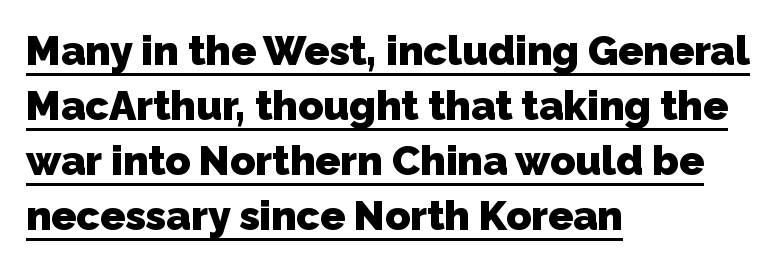
The image shows 41 px heavy sans-serif type; set left-aligned, normal line spacing (1.34x), normal letter spacing, underlined; low stroke contrast and a medium x-height.
